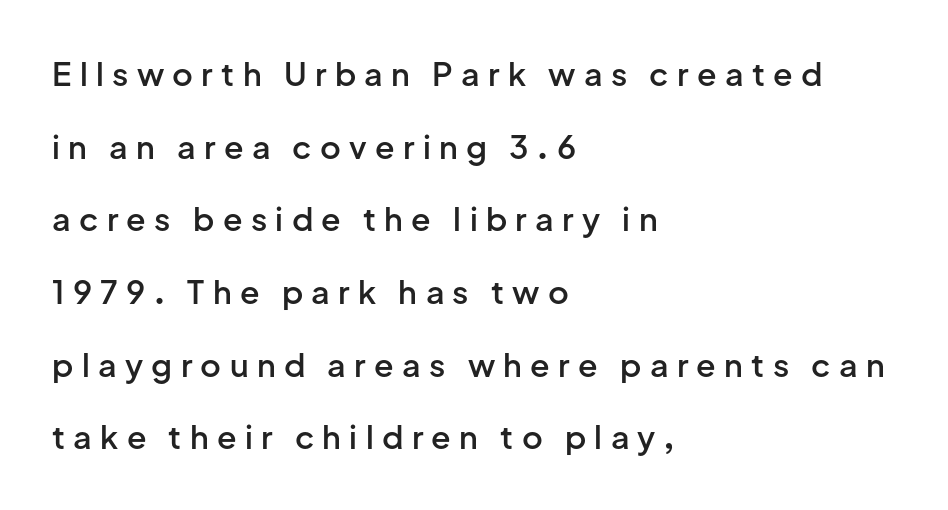
The image shows 32 px semibold sans-serif type, upright; set left-aligned, loose line spacing (2.27x), unusually wide letter spacing (+0.26 em), not underlined; low stroke contrast and a medium x-height.
